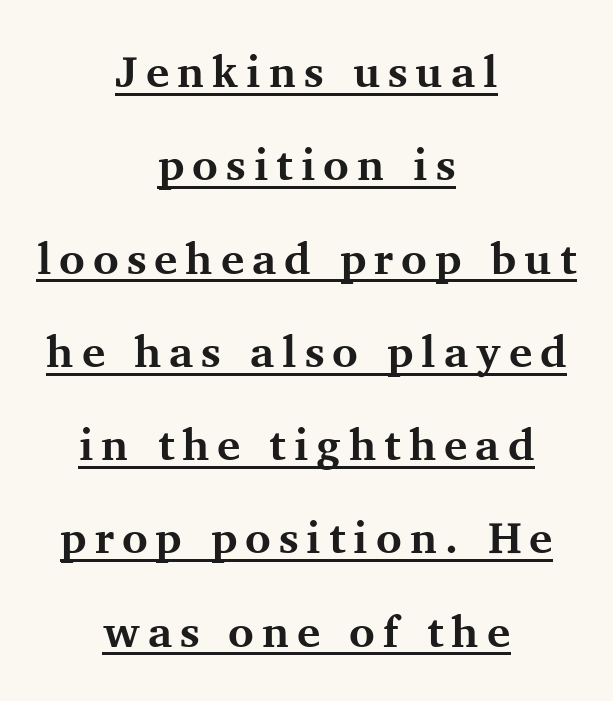
The image shows 44 px bold serif type, upright; set centered, loose line spacing (2.12x), underlined; medium stroke contrast and a medium x-height.
